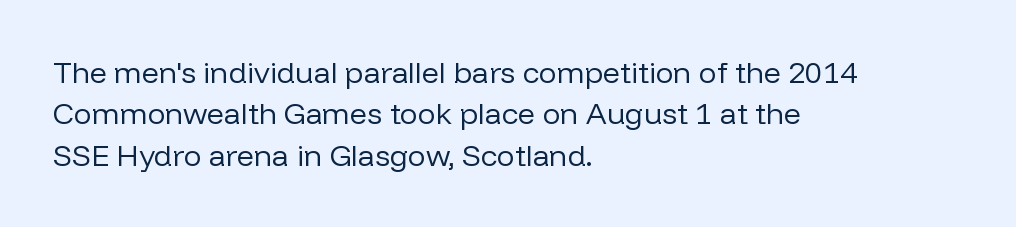
Q: Is the text bold? A: No.
Q: Is the text italic (slanted)? A: No, it is upright.
Q: Is the typeface a serif or a sans-serif typeface? A: Sans-serif.
Q: Is the text underlined? A: No.
Q: How is the paragraph aligned? A: Left-aligned.
Q: Is the spacing between letters normal or unusually wide? A: Normal.
Q: Is the spacing between lines tight, normal or loose? A: Normal.
Q: Width (condensed, normal, or wide)? A: Normal.
Q: Stroke contrast? A: Low.
Q: x-height? A: Medium.
Q: Monospaced? A: No.
